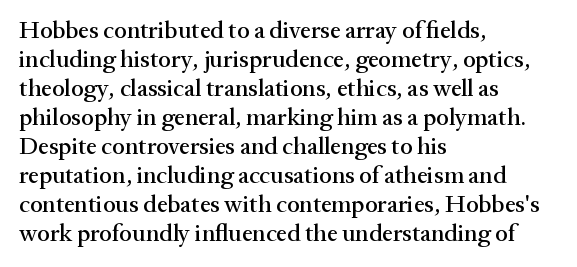
The image shows 24 px text type, upright; set left-aligned, line spacing 1.21x, normal letter spacing, not underlined.
